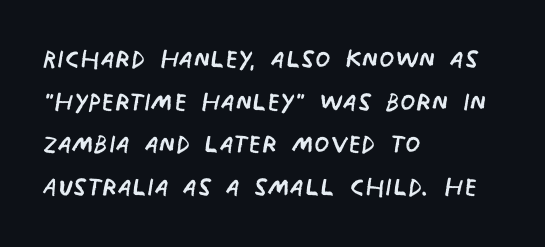
The image shows 35 px regular-weight, condensed sans-serif type; set left-aligned, line spacing 1.22x, normal letter spacing, not underlined; low stroke contrast and a large x-height.
